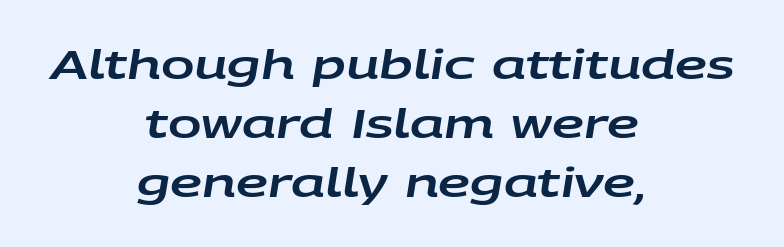
The image shows 40 px wide type, italic (leaning right); set centered, normal line spacing (1.47x), normal letter spacing, not underlined; low stroke contrast and a large x-height.
